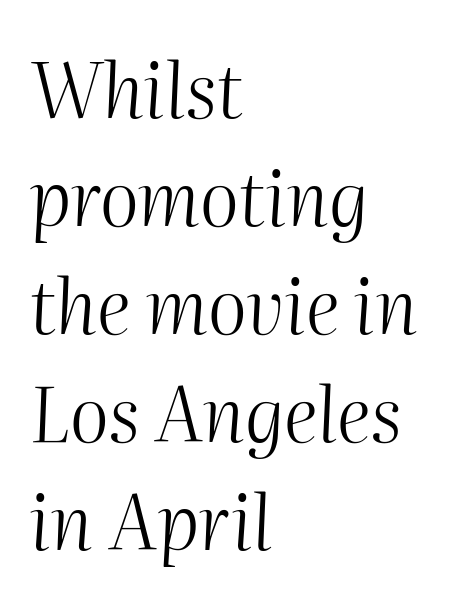
The image shows 75 px light type, italic (leaning right); set left-aligned, normal line spacing (1.44x), normal letter spacing, not underlined; medium stroke contrast and a medium x-height.
